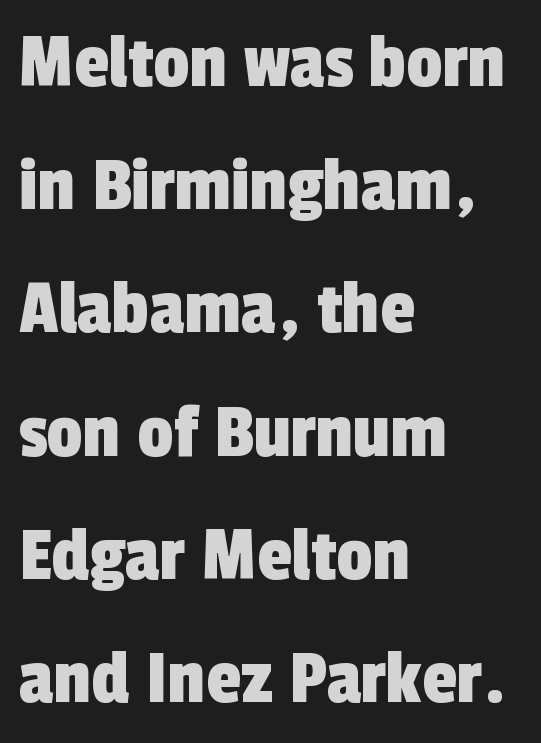
Vertically, the passage feels balanced, rows spaced as you'd expect. Caption: multi-line text, flush left, ragged right. Beneath every word, the page is bare. Does extra space separate the letters? No, they use regular spacing.
